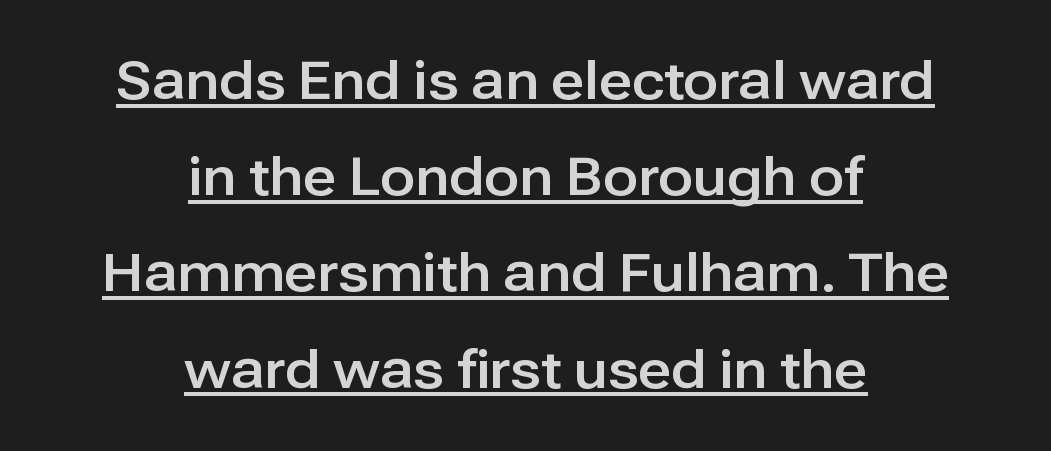
Q: Is the text italic (slanted)? A: No, it is upright.
Q: Is the typeface a serif or a sans-serif typeface? A: Sans-serif.
Q: Is the text underlined? A: Yes.
Q: How is the paragraph aligned? A: Centered.
Q: Is the spacing between letters normal or unusually wide? A: Normal.
Q: Width (condensed, normal, or wide)? A: Normal.
Q: Stroke contrast? A: Low.
Q: x-height? A: Medium.
Q: Monospaced? A: No.
